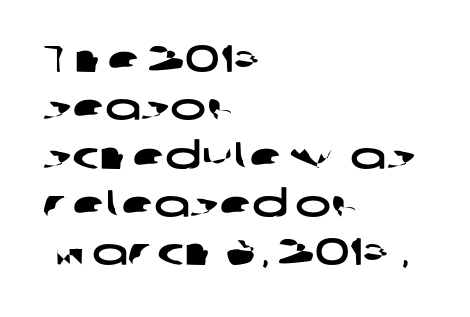
The image shows 38 px wide sans-serif type; set left-aligned, normal line spacing (1.27x), normal letter spacing, not underlined; low stroke contrast and a medium x-height.
